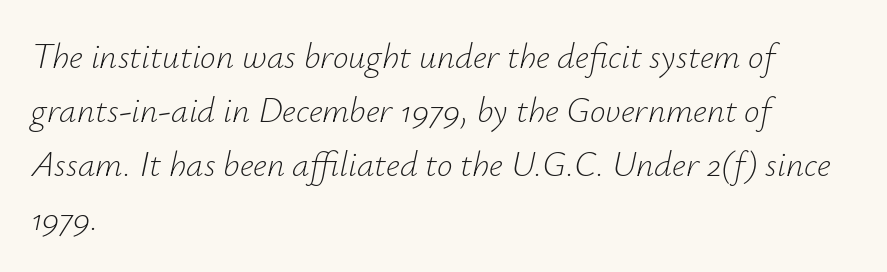
Q: Is the text bold? A: No.
Q: Is the text italic (slanted)? A: Yes, it leans right by about 12 degrees.
Q: Is the text underlined? A: No.
Q: How is the paragraph aligned? A: Left-aligned.
Q: Is the spacing between letters normal or unusually wide? A: Normal.
Q: Is the spacing between lines tight, normal or loose? A: Normal.
Q: Width (condensed, normal, or wide)? A: Normal.
Q: Stroke contrast? A: Low.
Q: x-height? A: Small.
Q: Monospaced? A: No.
